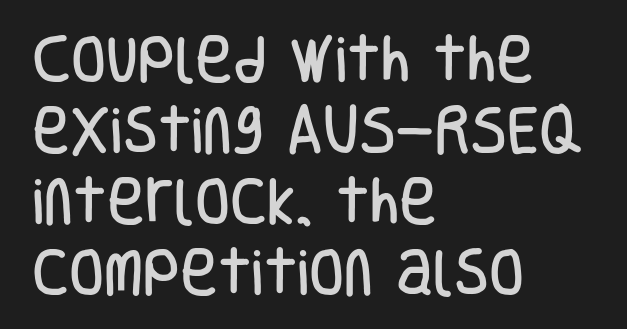
Has an underline been added? It has not. Is this a fixed-width face? No — the glyphs have proportional, varying widths. Every stem runs plumb, perpendicular to the baseline. In terms of leading, this rendering sits right in the middle.
